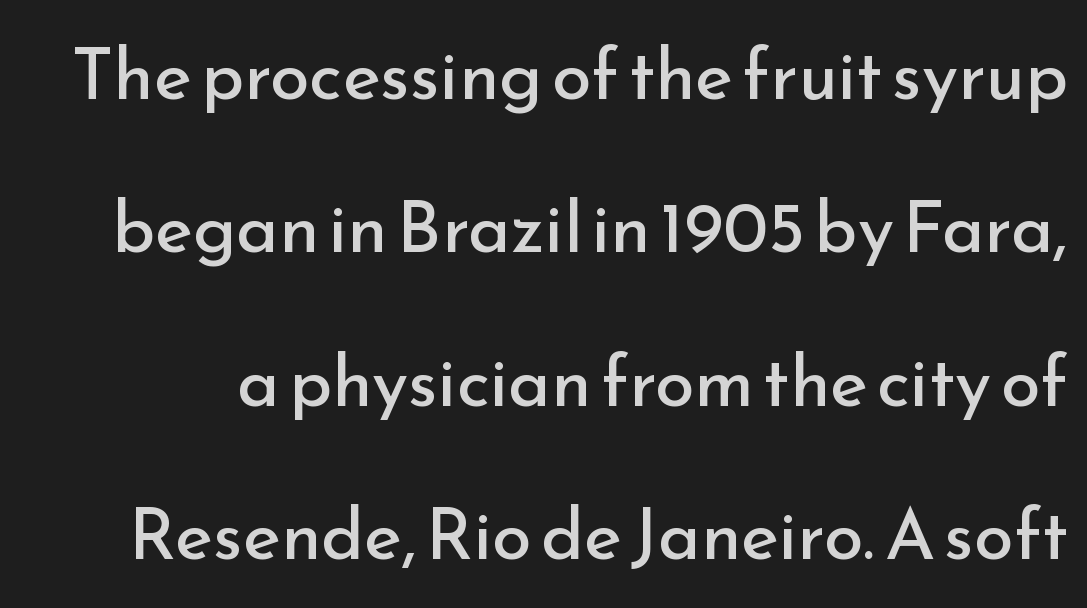
The typeface has the unassuming heft of standard copy or less. The passage shown is typed in a proportional face where columns would drift. Observe the absence of serifs on each vertical stroke in this sample. Posture: upright roman.
